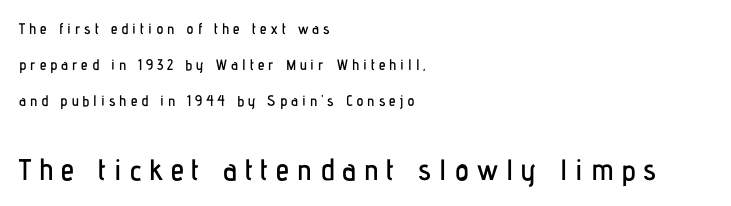
Q: Is the text italic (slanted)? A: No, it is upright.
Q: Is the typeface a serif or a sans-serif typeface? A: Sans-serif.
Q: Is the text underlined? A: No.
Q: How is the paragraph aligned? A: Left-aligned.
Q: Is the spacing between letters normal or unusually wide? A: Unusually wide.
Q: Is the spacing between lines tight, normal or loose? A: Loose.
Q: Which block of text is set in a larger size, the first (top) or the second (bottom)? A: The second (bottom) one.
Q: Width (condensed, normal, or wide)? A: Condensed.
Q: Stroke contrast? A: Low.
Q: x-height? A: Medium.
Q: Monospaced? A: No.
